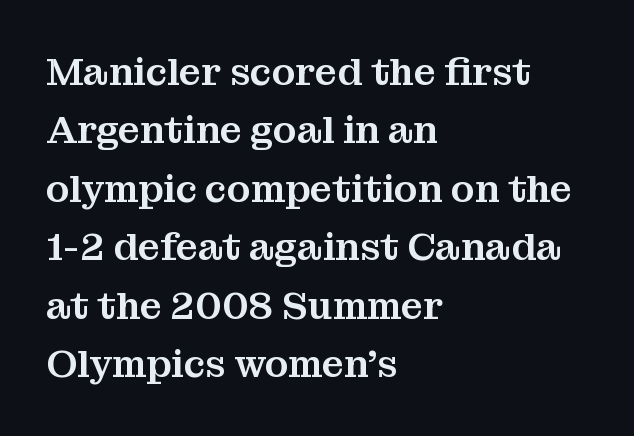
The image shows 39 px serif type, upright; set left-aligned, normal line spacing (1.5x), normal letter spacing, not underlined; medium stroke contrast and a medium x-height.
